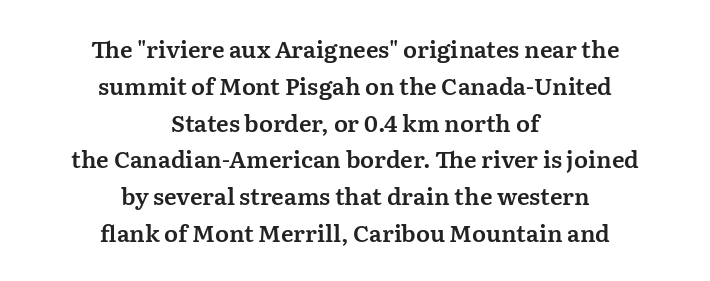
{"italic": "no", "underline": "no", "align": "center", "line_spacing": "normal", "line_spacing_ratio": 1.6, "letter_spacing": "normal", "letter_spacing_em": 0.0, "glyph_px": 23}
